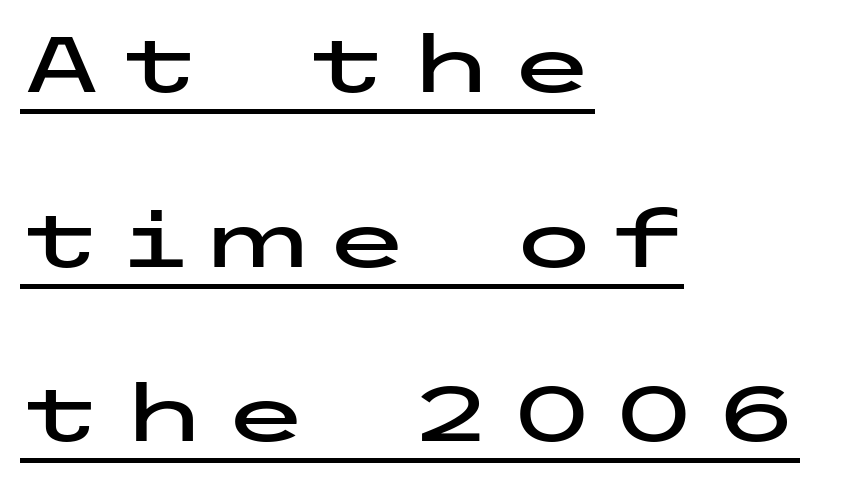
{"serif": "no", "italic": "no", "width": "wide", "stroke_contrast": "low", "x_height": "medium", "underline": "yes", "align": "left", "line_spacing": "loose", "line_spacing_ratio": 2.24, "letter_spacing": "wide", "letter_spacing_em": 0.2, "glyph_px": 78}
